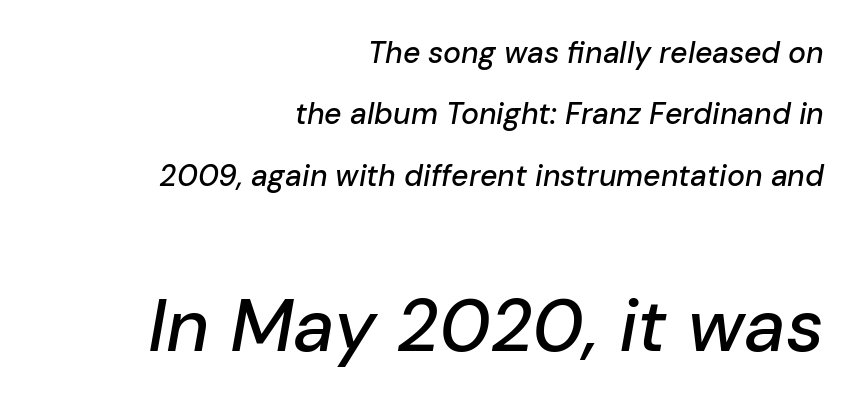
Q: Is the text italic (slanted)? A: Yes, it leans right by about 10 degrees.
Q: Is the text underlined? A: No.
Q: How is the paragraph aligned? A: Right-aligned.
Q: Is the spacing between letters normal or unusually wide? A: Normal.
Q: Is the spacing between lines tight, normal or loose? A: Loose.
Q: Which block of text is set in a larger size, the first (top) or the second (bottom)? A: The second (bottom) one.
Q: Width (condensed, normal, or wide)? A: Normal.
Q: Stroke contrast? A: Low.
Q: x-height? A: Medium.
Q: Monospaced? A: No.
